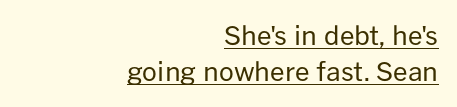
The image shows 26 px text type, upright; set right-aligned, normal line spacing (1.4x), normal letter spacing, underlined.
